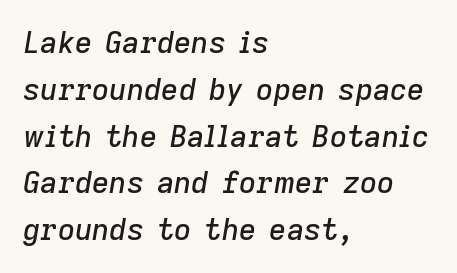
{"italic": "yes", "lean": "right", "slant_degrees": 9, "width": "normal", "stroke_contrast": "low", "x_height": "medium", "monospaced": "no", "underline": "no", "align": "left", "line_spacing": "normal", "line_spacing_ratio": 1.56, "letter_spacing": "normal", "letter_spacing_em": 0.0, "glyph_px": 30}
